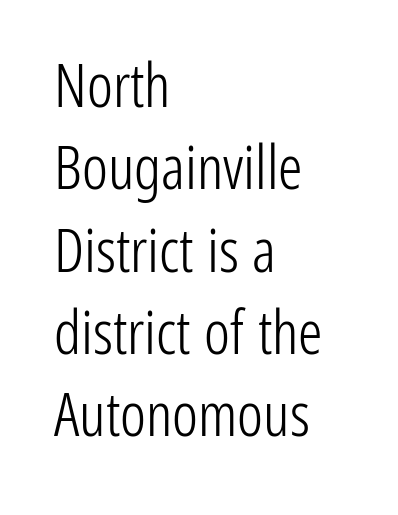
The image shows 61 px light, condensed sans-serif type, upright; set left-aligned, normal line spacing (1.35x), normal letter spacing, not underlined; low stroke contrast and a medium x-height.
